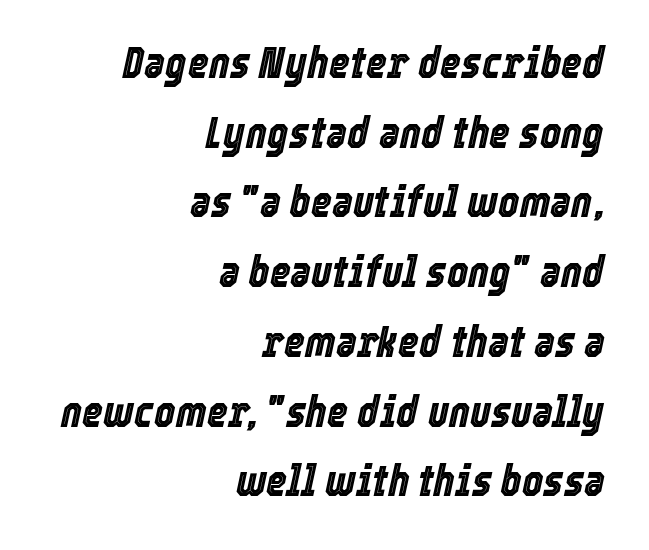
{"italic": "yes", "lean": "right", "slant_degrees": 12, "width": "condensed", "x_height": "medium", "monospaced": "no", "underline": "no", "align": "right", "line_spacing": "normal", "line_spacing_ratio": 1.55, "letter_spacing": "normal", "letter_spacing_em": 0.0, "glyph_px": 45}
